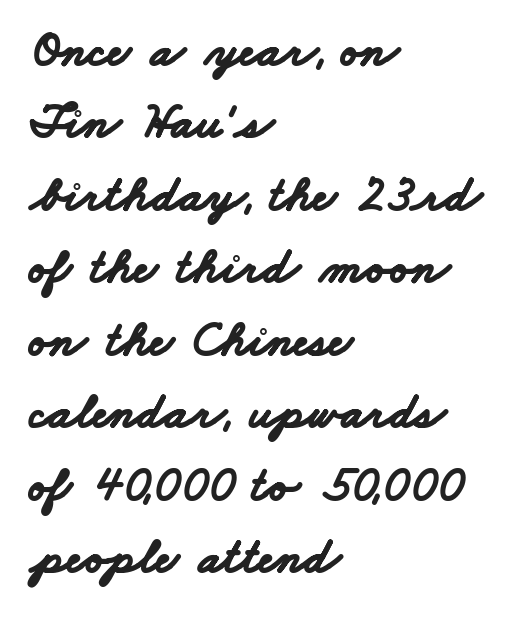
{"serif": "no", "bold": "yes", "weight": "bold", "width": "wide", "stroke_contrast": "low", "x_height": "small", "monospaced": "no", "underline": "no", "align": "left", "line_spacing": "normal", "line_spacing_ratio": 1.45, "letter_spacing": "normal", "letter_spacing_em": 0.0, "glyph_px": 50}
